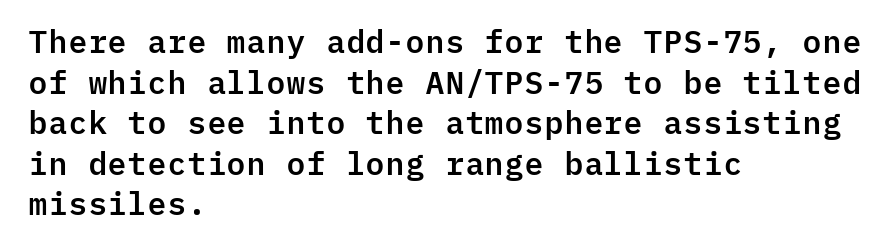
The image shows 31 px sans-serif type, upright, monospaced; set left-aligned, normal line spacing (1.31x), normal letter spacing, not underlined; low stroke contrast and a medium x-height.
